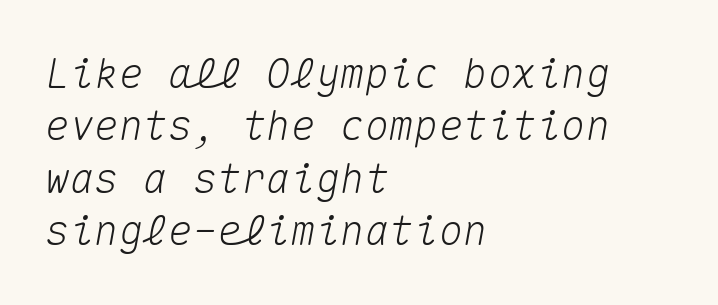
A bare baseline throughout the passage. The letters sit at their default tracking, neither squeezed nor spread. Note the uniform advance width — an 'i' takes as much space as an 'm'. It's the slanting kind of type. Which margin do the lines hug? The left one — the right edge is uneven.
